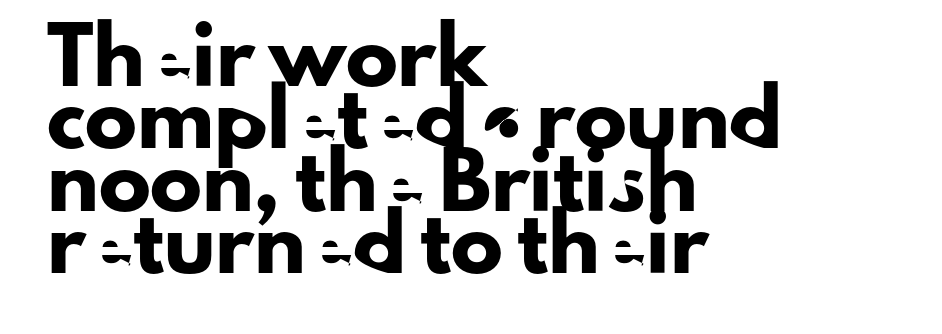
Leftover space on each line is placed entirely after the last word. Unlike a traditional serif, this face leaves its strokes unadorned. Every stem runs plumb, perpendicular to the baseline. Only glyphs here, with clear space below each row.
